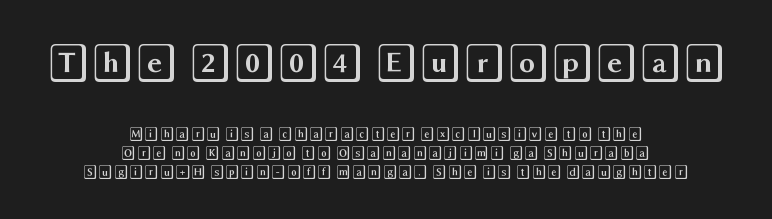
{"italic": "no", "width": "wide", "x_height": "large", "underline": "no", "align": "center", "line_spacing": "normal", "line_spacing_ratio": 1.37, "letter_spacing": "normal", "letter_spacing_em": 0.0, "larger_block": "first", "size_ratio": 2.86, "glyph_px": 40}
